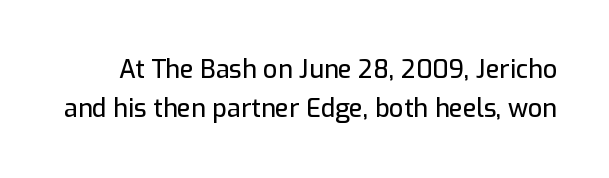
{"italic": "no", "underline": "no", "line_spacing": "normal", "line_spacing_ratio": 1.56, "letter_spacing": "normal", "letter_spacing_em": 0.0, "glyph_px": 25}
